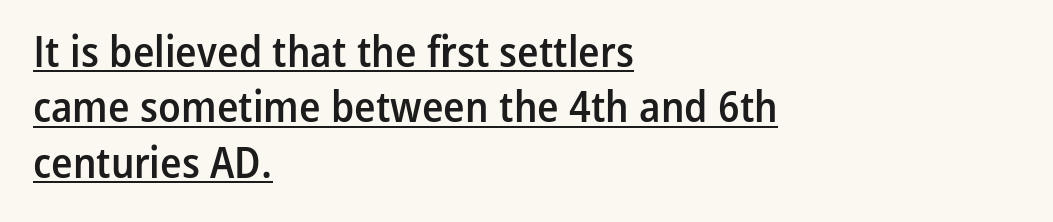
The image shows 44 px semibold, condensed sans-serif type, upright; set left-aligned, normal line spacing (1.26x), normal letter spacing, underlined; low stroke contrast and a medium x-height.
